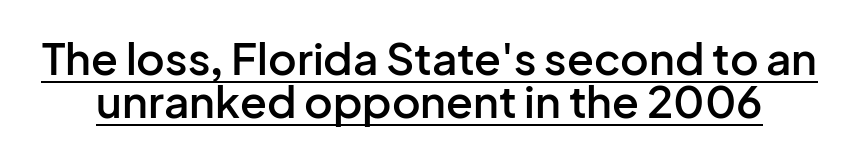
Tall strokes in this sample are plumb rather than angled. What stands out about the letter spacing? Nothing — it is the standard amount. This is the in-between weight designers call semibold or demi. The rendering uses natural spacing where letterforms have individual widths. These lines huddle together more closely than default settings would place them.
